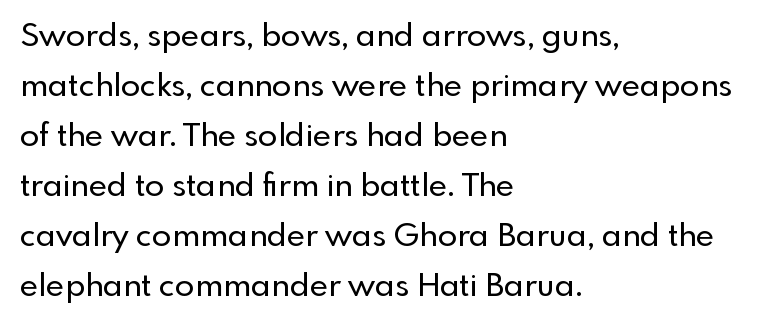
The image shows 32 px sans-serif type, upright; set left-aligned, normal line spacing (1.56x), normal letter spacing, not underlined; a small x-height.
